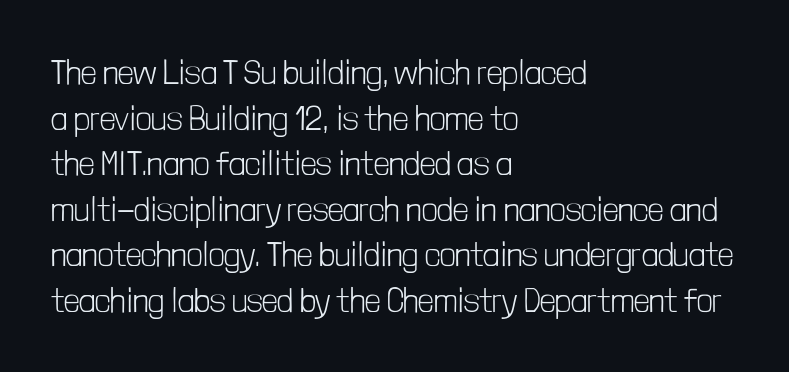
Between one letter and the next there's only the usual sliver of space. Students, observe: this is what conventionally led text looks like. You could not count columns in this text — the font is proportionally spaced. The paragraph has a hard left edge and a soft right edge. The space directly below the letters is spotless.
